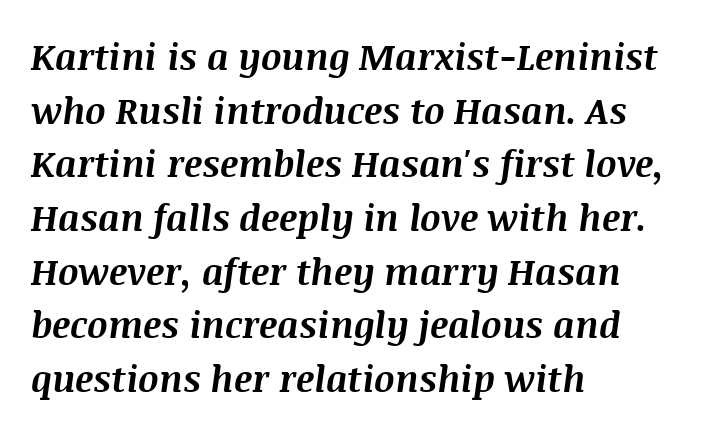
Q: Is the text bold? A: Yes.
Q: Is the text italic (slanted)? A: Yes, it leans right by about 8 degrees.
Q: Is the text underlined? A: No.
Q: How is the paragraph aligned? A: Left-aligned.
Q: Is the spacing between letters normal or unusually wide? A: Normal.
Q: Is the spacing between lines tight, normal or loose? A: Normal.
Q: Width (condensed, normal, or wide)? A: Normal.
Q: Stroke contrast? A: Medium.
Q: x-height? A: Large.
Q: Monospaced? A: No.
